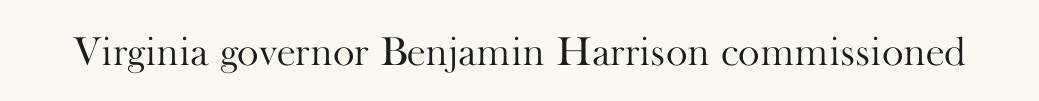
Q: Is the text bold? A: No.
Q: Is the text italic (slanted)? A: No, it is upright.
Q: Is the typeface a serif or a sans-serif typeface? A: Serif.
Q: Is the text underlined? A: No.
Q: Is the spacing between letters normal or unusually wide? A: Normal.
Q: Width (condensed, normal, or wide)? A: Normal.
Q: Stroke contrast? A: High.
Q: x-height? A: Small.
Q: Monospaced? A: No.
